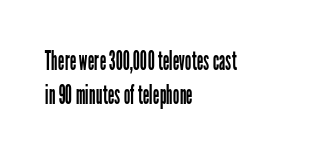
Q: Is the text bold? A: No.
Q: Is the text italic (slanted)? A: No, it is upright.
Q: Is the text underlined? A: No.
Q: How is the paragraph aligned? A: Left-aligned.
Q: Is the spacing between letters normal or unusually wide? A: Normal.
Q: Is the spacing between lines tight, normal or loose? A: Normal.
